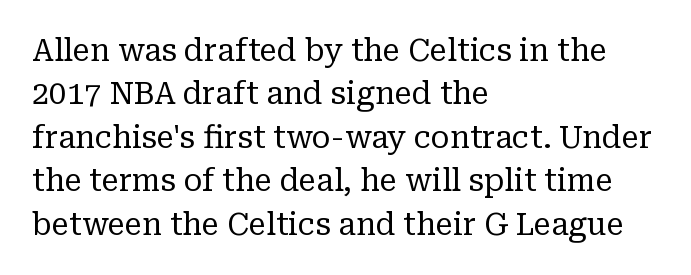
The image shows 31 px regular-weight serif type, upright; set left-aligned, normal line spacing (1.4x), normal letter spacing, not underlined; low stroke contrast and a medium x-height.
